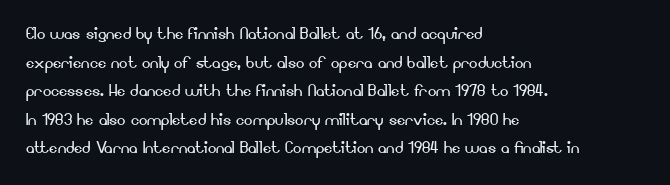
Line beginnings align vertically; line endings do not. Whoever set this chose a conventional vertical rhythm. Stroke mass is kept to a normal reading level or below. Nobody touched the tracking dial on this one.
